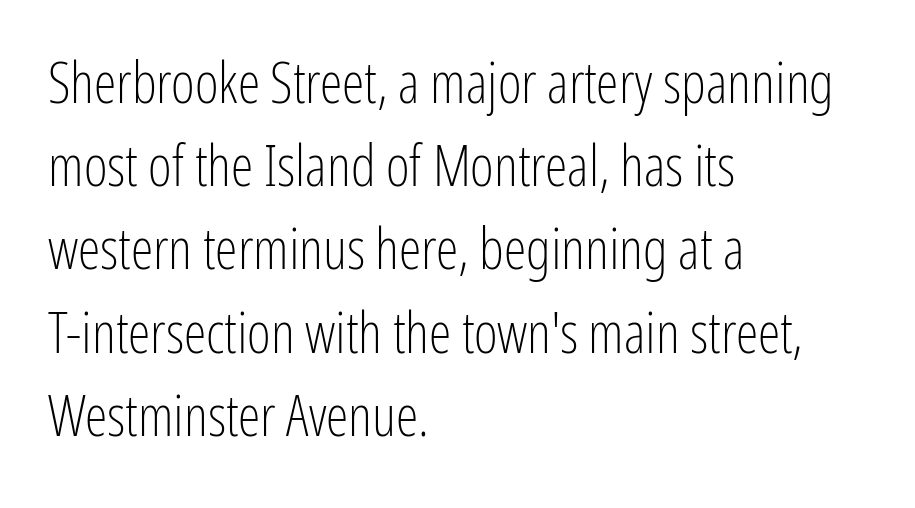
The image shows 57 px light, condensed sans-serif type, upright; set left-aligned, normal line spacing (1.46x), normal letter spacing, not underlined; low stroke contrast and a medium x-height.
